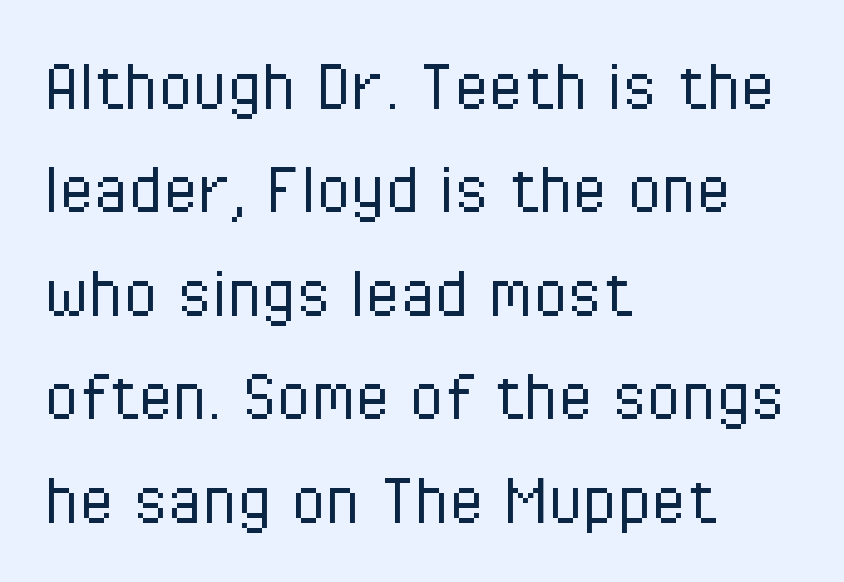
{"serif": "no", "italic": "no", "bold": "no", "weight": "light", "width": "condensed", "stroke_contrast": "low", "x_height": "medium", "monospaced": "no", "underline": "no", "align": "left", "line_spacing": "normal", "line_spacing_ratio": 1.31, "letter_spacing": "normal", "letter_spacing_em": 0.0, "glyph_px": 79}
